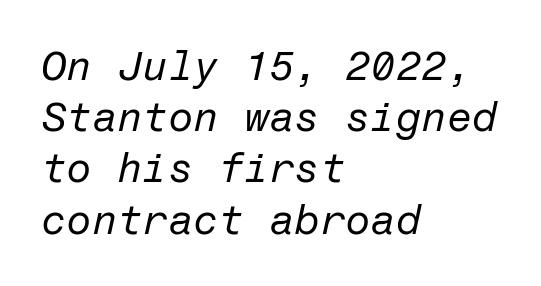
Q: Is the text bold? A: No.
Q: Is the text italic (slanted)? A: Yes, it leans right by about 12 degrees.
Q: Is the text underlined? A: No.
Q: How is the paragraph aligned? A: Left-aligned.
Q: Is the spacing between letters normal or unusually wide? A: Normal.
Q: Is the spacing between lines tight, normal or loose? A: Normal.
Q: Width (condensed, normal, or wide)? A: Normal.
Q: Stroke contrast? A: Low.
Q: x-height? A: Medium.
